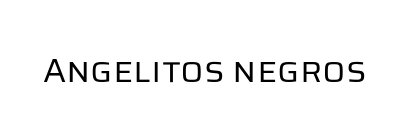
Nobody drew a line under any word here. The font sits on the lighter half of the weight spectrum, regular included. This sample uses a sans-serif face. A typesetter would mark this as roman, not italic. Letter spacing: default. Here the designer chose a conventional face with non-uniform glyph widths.
